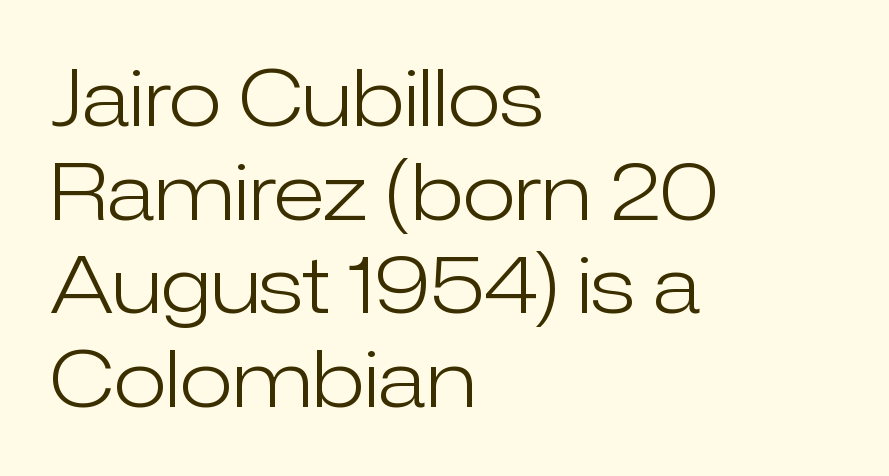
You could not count columns in this text — the font is proportionally spaced. Beneath every word, the page is bare. Here the glyphs are tracked normally, forming tight word shapes. Vertical strokes here are truly vertical. In CSS terms this would be text-align: left. No heavy texture on the line: the type isn't bold.
